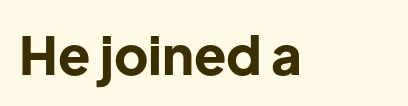
{"serif": "no", "italic": "no", "bold": "yes", "weight": "bold", "width": "normal", "stroke_contrast": "low", "x_height": "medium", "monospaced": "no", "underline": "no", "letter_spacing": "normal", "letter_spacing_em": 0.0, "glyph_px": 53}
